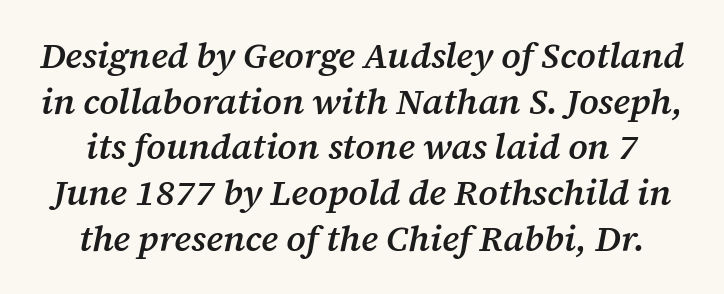
{"serif": "yes", "italic": "yes", "lean": "right", "slant_degrees": 12, "bold": "semi", "weight": "semibold", "width": "normal", "stroke_contrast": "medium", "x_height": "medium", "monospaced": "no", "underline": "no", "line_spacing": "normal", "line_spacing_ratio": 1.27, "letter_spacing": "normal", "letter_spacing_em": 0.0, "glyph_px": 36}
